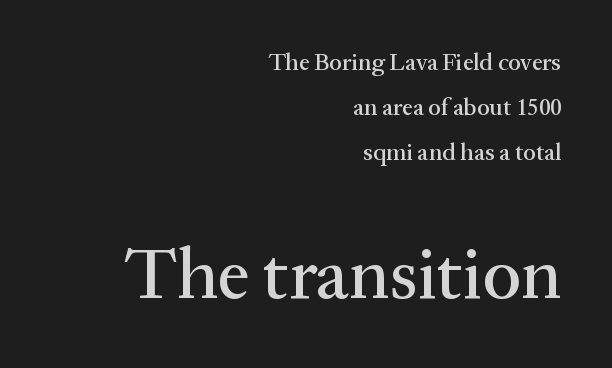
Is the block centered? No — it sits flush against the right margin. These lines are composed in type with serifs. Do the characters align in a grid? No, the font is proportional. The following chunk of copy outweighs the initial chunk in type size. Descenders are the only things crossing below the line.
